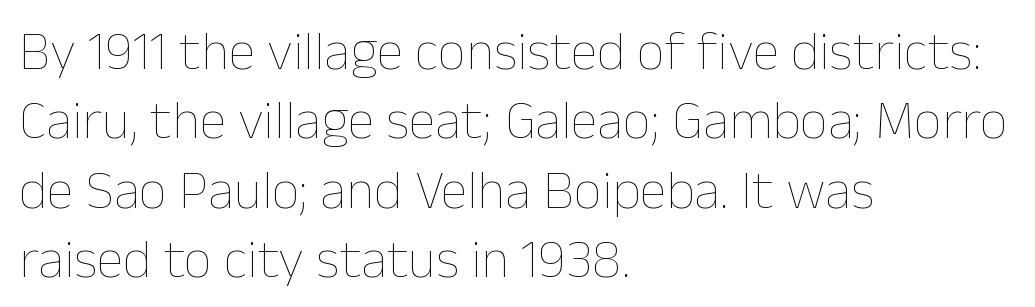
Q: Is the text bold? A: No.
Q: Is the text italic (slanted)? A: No, it is upright.
Q: Is the text underlined? A: No.
Q: How is the paragraph aligned? A: Left-aligned.
Q: Is the spacing between letters normal or unusually wide? A: Normal.
Q: Is the spacing between lines tight, normal or loose? A: Normal.
Q: Width (condensed, normal, or wide)? A: Normal.
Q: Stroke contrast? A: Low.
Q: x-height? A: Medium.
Q: Monospaced? A: No.
